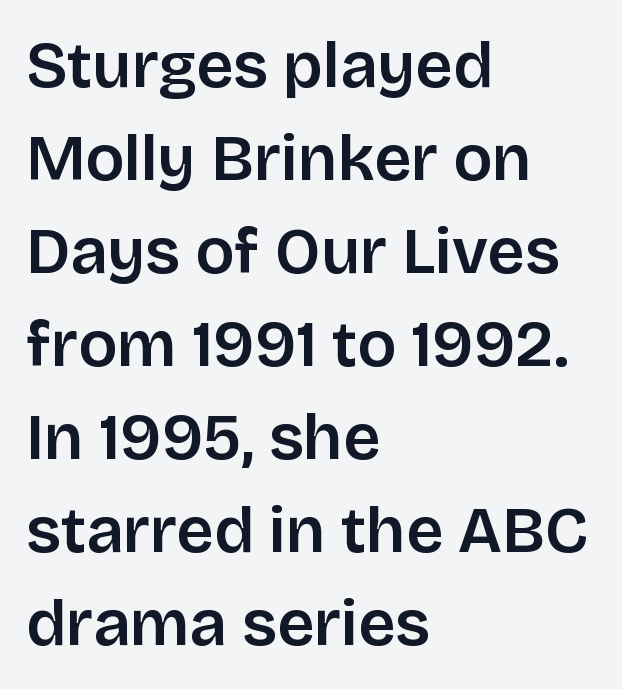
The image shows 65 px sans-serif type, upright; set left-aligned, normal line spacing (1.43x), normal letter spacing, not underlined; low stroke contrast and a large x-height.
